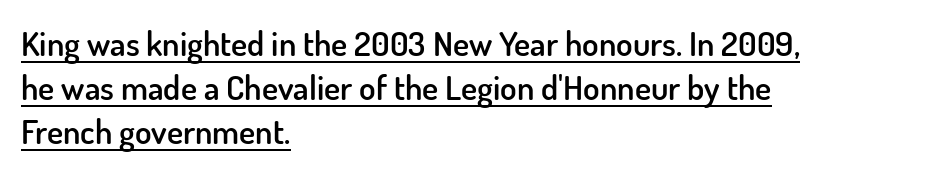
The image shows 34 px semibold sans-serif type, upright; set left-aligned, normal line spacing (1.3x), normal letter spacing, underlined; low stroke contrast and a small x-height.
